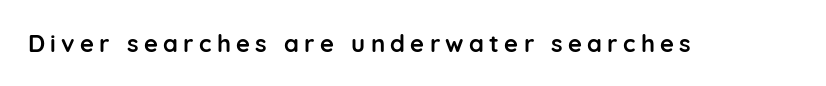
Q: Is the text bold? A: Yes.
Q: Is the text italic (slanted)? A: No, it is upright.
Q: Is the text underlined? A: No.
Q: Is the spacing between letters normal or unusually wide? A: Unusually wide.
